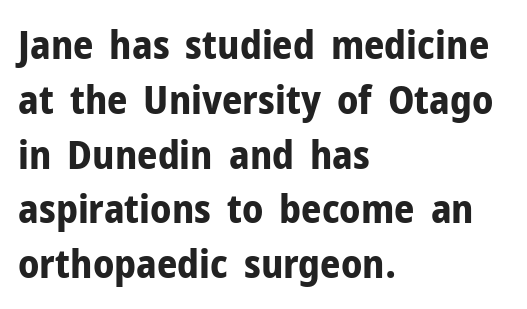
The font's upright variant was chosen for this text. A normal amount of white space separates one row of letters from the next. Examine the stroke ends and you'll find no serifs. The rendering anchors every line to the left-hand side. You could not count columns in this text — the font is proportionally spaced. The sample has been set heavy, in full bold.
